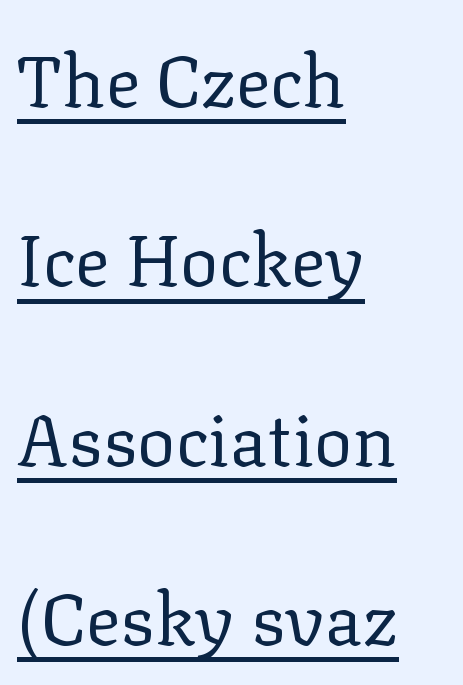
{"serif": "yes", "italic": "no", "bold": "no", "weight": "regular", "width": "normal", "stroke_contrast": "low", "x_height": "medium", "monospaced": "no", "underline": "yes", "align": "left", "line_spacing": "loose", "line_spacing_ratio": 2.49, "letter_spacing": "normal", "letter_spacing_em": 0.0, "glyph_px": 72}
